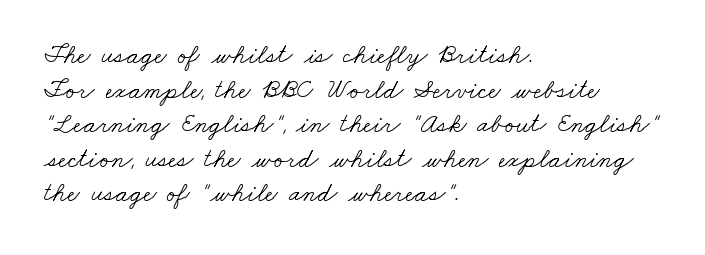
Q: Is the text bold? A: No.
Q: Is the text underlined? A: No.
Q: How is the paragraph aligned? A: Left-aligned.
Q: Is the spacing between letters normal or unusually wide? A: Normal.
Q: Is the spacing between lines tight, normal or loose? A: Normal.
